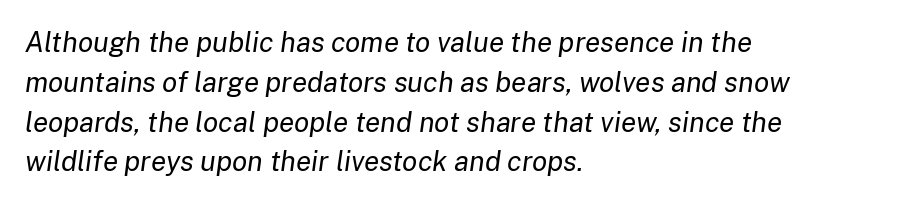
A bare baseline throughout the passage. The setting favours the left margin, as ordinary paragraphs usually do. The specimen reads as italic at a glance. These lines are rendered in a variable-pitch font. How would I describe the line gaps? Plain and ordinary. This sample uses plain, unmodified letter spacing.
